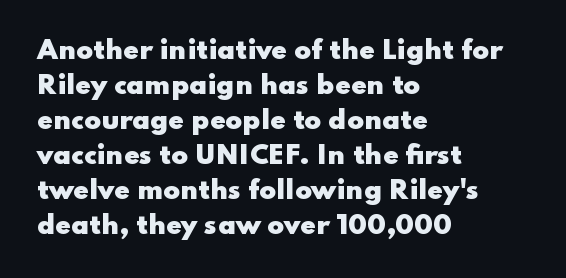
Q: Is the text bold? A: Yes.
Q: Is the text italic (slanted)? A: No, it is upright.
Q: Is the text underlined? A: No.
Q: How is the paragraph aligned? A: Left-aligned.
Q: Is the spacing between letters normal or unusually wide? A: Normal.
Q: Is the spacing between lines tight, normal or loose? A: Normal.
